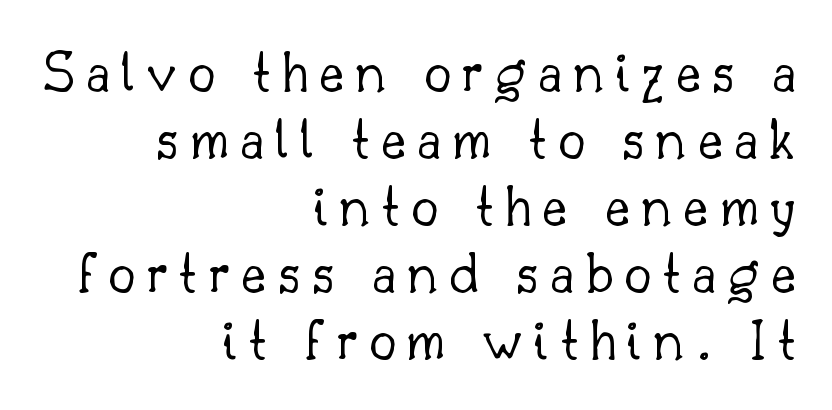
Q: Is the text bold? A: No.
Q: Is the text italic (slanted)? A: No, it is upright.
Q: Is the text underlined? A: No.
Q: How is the paragraph aligned? A: Right-aligned.
Q: Is the spacing between lines tight, normal or loose? A: Tight.
Q: Width (condensed, normal, or wide)? A: Normal.
Q: Stroke contrast? A: Low.
Q: x-height? A: Small.
Q: Monospaced? A: No.
